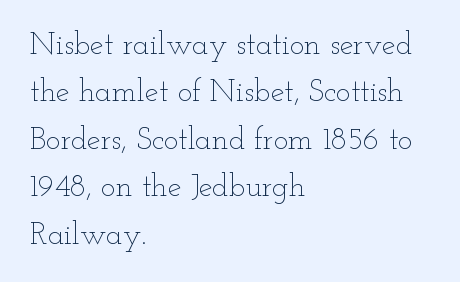
The image shows 31 px thin, wide type, upright; set left-aligned, normal line spacing (1.53x), normal letter spacing, not underlined; low stroke contrast and a small x-height.
